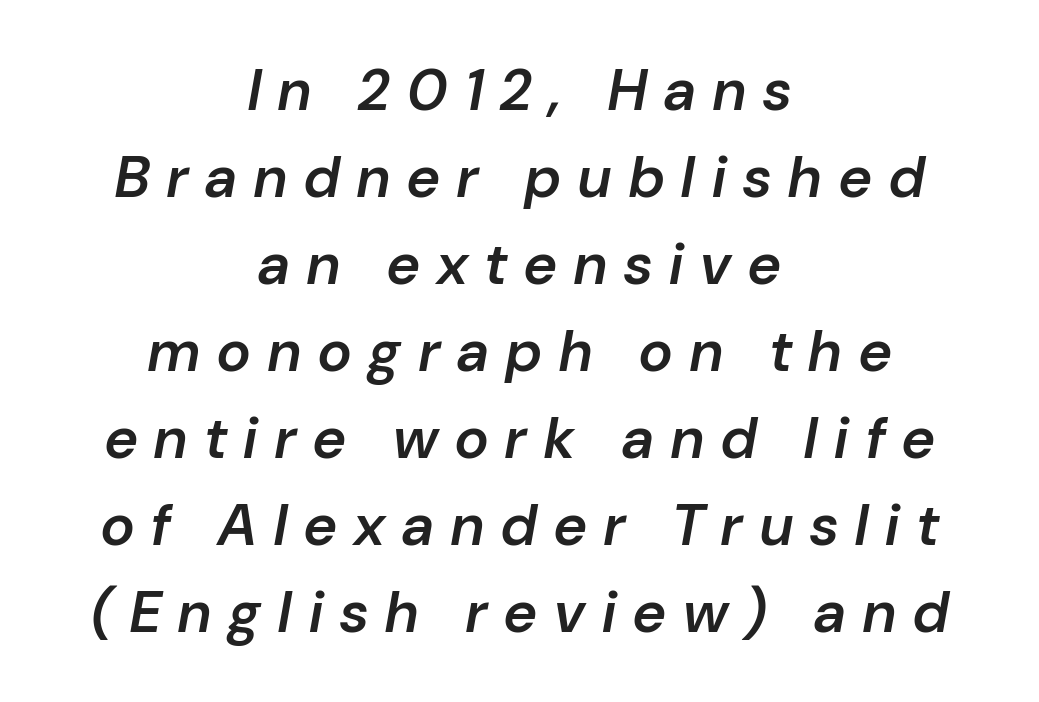
Q: Is the text bold? A: Semi-bold.
Q: Is the text italic (slanted)? A: Yes, it leans right by about 10 degrees.
Q: Is the text underlined? A: No.
Q: How is the paragraph aligned? A: Centered.
Q: Is the spacing between letters normal or unusually wide? A: Unusually wide.
Q: Is the spacing between lines tight, normal or loose? A: Normal.
Q: Width (condensed, normal, or wide)? A: Normal.
Q: Stroke contrast? A: Low.
Q: x-height? A: Medium.
Q: Monospaced? A: No.
